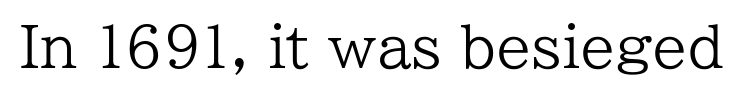
{"serif": "yes", "italic": "no", "bold": "no", "weight": "regular", "width": "normal", "stroke_contrast": "low", "x_height": "medium", "monospaced": "no", "underline": "no", "letter_spacing": "normal", "letter_spacing_em": 0.0, "glyph_px": 56}
